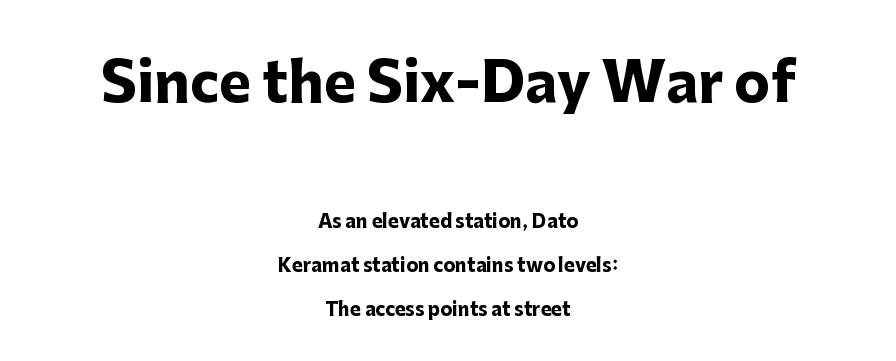
The image shows 54 px heavy sans-serif type, upright; set centered, loose line spacing (2.43x), normal letter spacing, not underlined; the first (top) block is 3.0x larger; low stroke contrast and a medium x-height.
